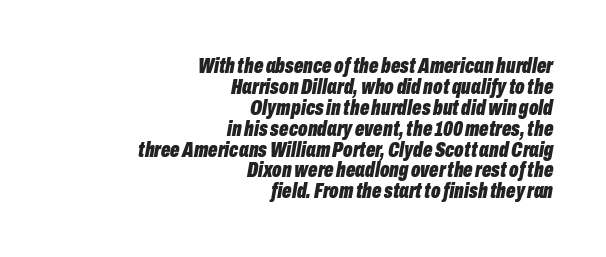
The image shows 22 px bold type, italic (leaning right); set right-aligned, tight line spacing (0.95x), normal letter spacing, not underlined.
